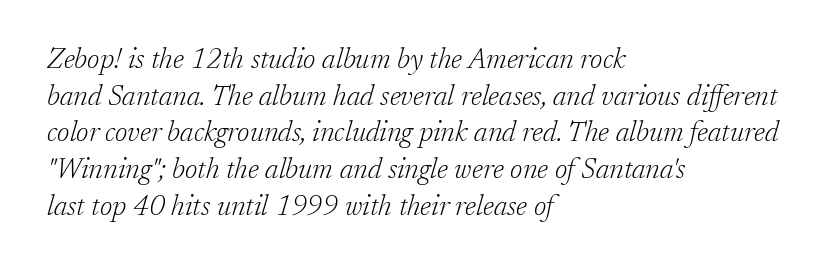
Q: Is the text bold? A: No.
Q: Is the text italic (slanted)? A: Yes, it leans right by about 17 degrees.
Q: Is the typeface a serif or a sans-serif typeface? A: Serif.
Q: Is the text underlined? A: No.
Q: How is the paragraph aligned? A: Left-aligned.
Q: Is the spacing between letters normal or unusually wide? A: Normal.
Q: Is the spacing between lines tight, normal or loose? A: Normal.
Q: Width (condensed, normal, or wide)? A: Normal.
Q: Stroke contrast? A: Low.
Q: x-height? A: Medium.
Q: Monospaced? A: No.
